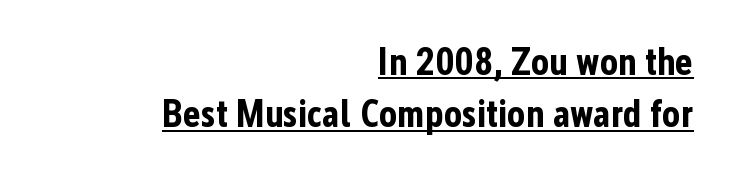
The image shows 38 px bold, condensed sans-serif type, upright; set right-aligned, normal line spacing (1.38x), normal letter spacing, underlined; low stroke contrast and a medium x-height.
